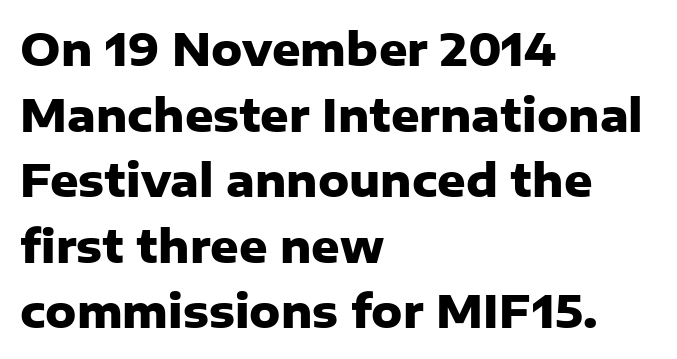
The image shows 44 px heavy sans-serif type, upright; set left-aligned, normal line spacing (1.49x), normal letter spacing, not underlined; low stroke contrast and a medium x-height.
